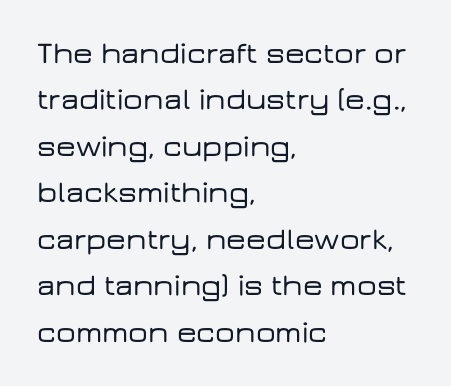
Spacing verdict: proportional, widths tailored to each character. Caption: multi-line text, flush left, ragged right. Grotesque or geometric, the face here clearly has no serifs. Compared with typical paragraphs, the rows here are spaced about the same. Has an underline been added? It has not. Ascenders rise straight up at ninety degrees.
